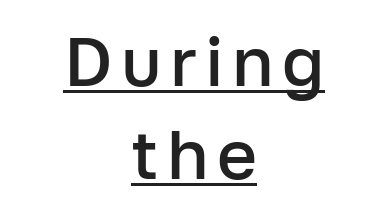
Q: Is the text bold? A: Semi-bold.
Q: Is the text italic (slanted)? A: No, it is upright.
Q: Is the typeface a serif or a sans-serif typeface? A: Sans-serif.
Q: Is the text underlined? A: Yes.
Q: How is the paragraph aligned? A: Centered.
Q: Is the spacing between lines tight, normal or loose? A: Normal.
Q: Width (condensed, normal, or wide)? A: Normal.
Q: Stroke contrast? A: Low.
Q: x-height? A: Medium.
Q: Monospaced? A: No.
